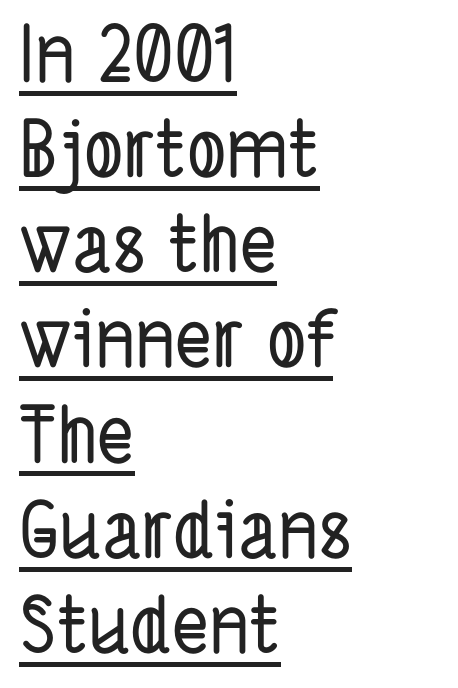
The typesetter chose a ragged-right arrangement here. Proportional: the letters do not fall into vertical columns. A typesetter would label this face a sans. This rendering features underlined lettering. The rendering keeps characters at their native spacing.
